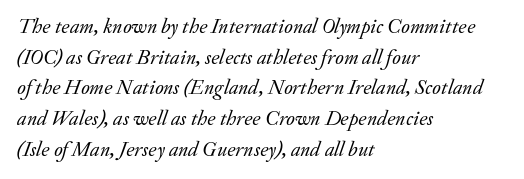
An italicized treatment has been applied to the whole sample. Tracking here is standard; glyphs follow each other at the usual distance. Descenders hang freely into open space. No heavy texture on the line: the type isn't bold. The passage is arranged the way most books set body copy — flush left. Notice how descenders clear the ascenders below comfortably — that's standard leading.
